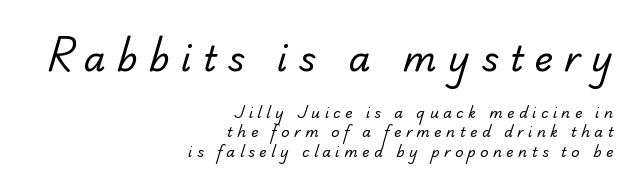
Q: Is the text bold? A: No.
Q: Is the typeface a serif or a sans-serif typeface? A: Sans-serif.
Q: Is the text underlined? A: No.
Q: How is the paragraph aligned? A: Right-aligned.
Q: Is the spacing between letters normal or unusually wide? A: Unusually wide.
Q: Is the spacing between lines tight, normal or loose? A: Normal.
Q: Which block of text is set in a larger size, the first (top) or the second (bottom)? A: The first (top) one.
Q: Width (condensed, normal, or wide)? A: Normal.
Q: Stroke contrast? A: Low.
Q: x-height? A: Small.
Q: Monospaced? A: No.
